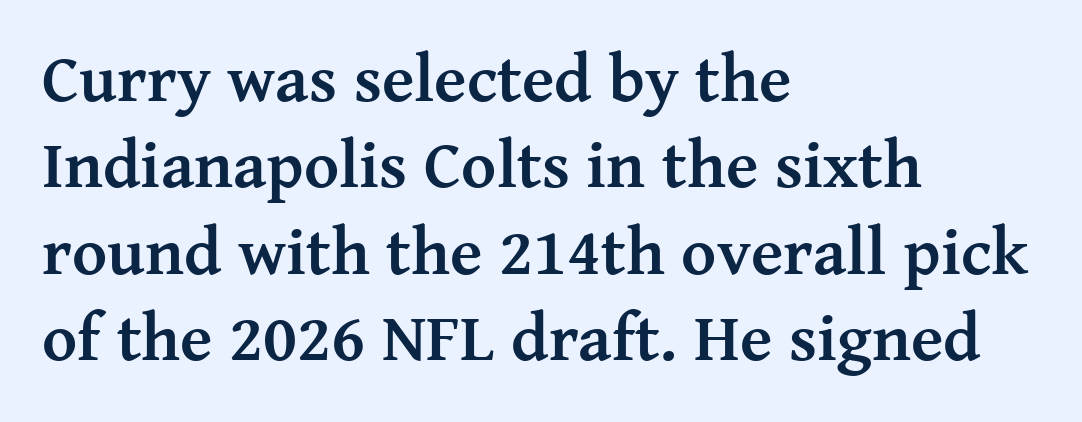
The compositor pushed each line to the left boundary. Spacing verdict: proportional, widths tailored to each character. How heavy is the stroke? Heavy — this is a bold. Here the glyphs are tracked normally, forming tight word shapes.
